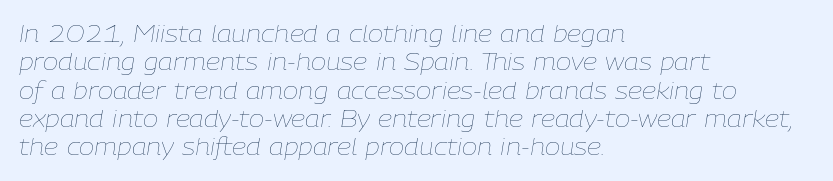
The image shows 23 px text type, italic (leaning right); set left-aligned, line spacing 1.23x, normal letter spacing, not underlined.
